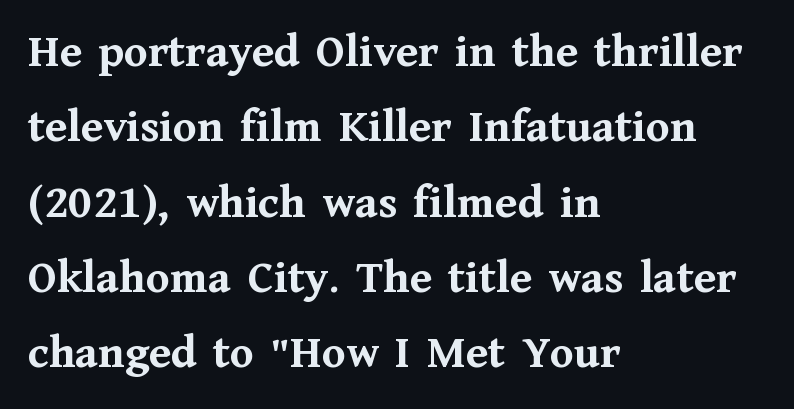
{"serif": "yes", "italic": "no", "bold": "yes", "weight": "semibold", "width": "normal", "stroke_contrast": "medium", "x_height": "medium", "monospaced": "no", "underline": "no", "align": "left", "line_spacing": "normal", "line_spacing_ratio": 1.57, "letter_spacing": "normal", "letter_spacing_em": 0.0, "glyph_px": 48}
